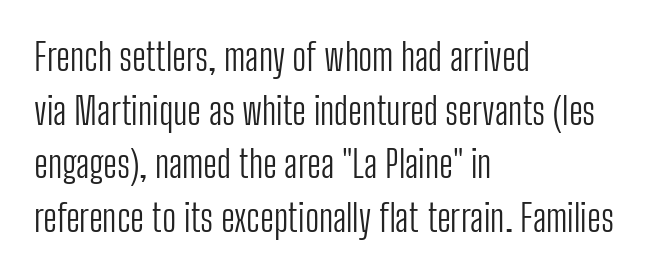
Default kerning and tracking; the words read as compact shapes. Quick note: not italic, upright. Typographically, this falls in the sans-serif category. Short and long lines alike share a common starting point at left. A light-to-regular cut is what we see here.
